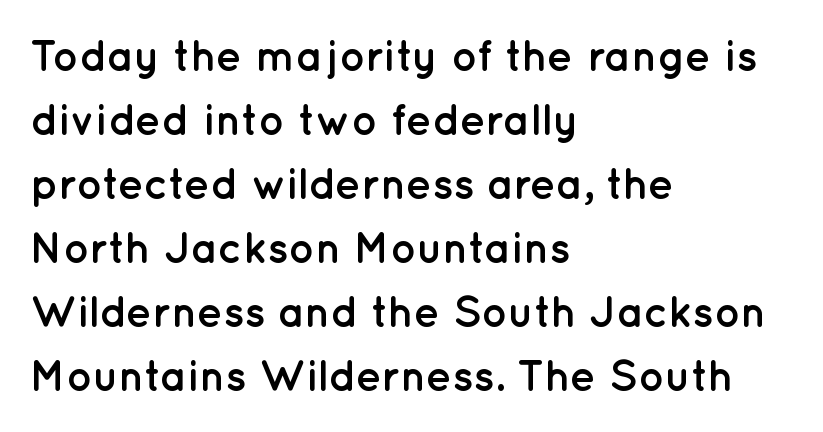
{"serif": "no", "italic": "no", "bold": "yes", "weight": "semibold", "width": "normal", "stroke_contrast": "low", "x_height": "medium", "monospaced": "no", "underline": "no", "align": "left", "line_spacing": "normal", "line_spacing_ratio": 1.49, "letter_spacing": "normal", "letter_spacing_em": 0.0, "glyph_px": 43}
